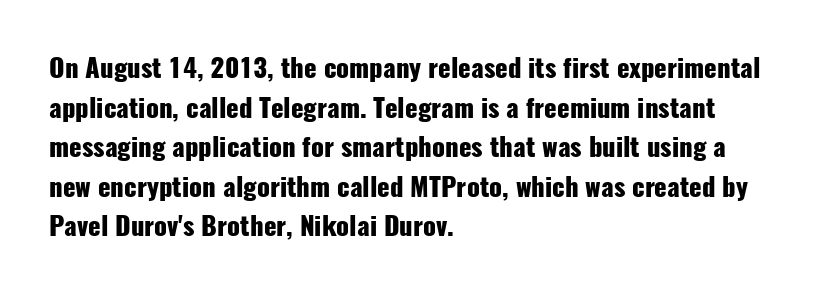
The image shows 26 px bold type, upright; set left-aligned, normal line spacing (1.52x), normal letter spacing, not underlined.
